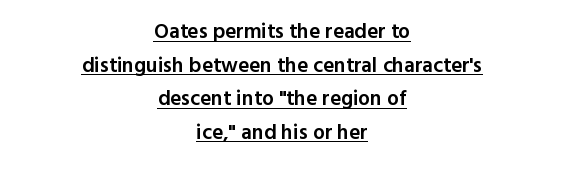
You could call the tracking neutral — neither tight nor loose. How heavy is the stroke? Medium-heavy — a semibold, shy of bold. Each new line begins a customary step beneath the previous one. Centered paragraph, ragged on both sides. The words here are underlined.
